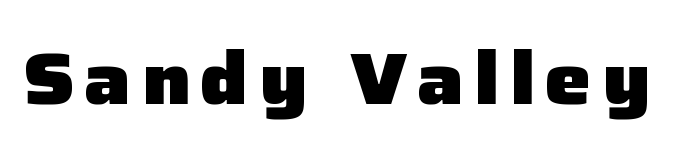
The image shows 73 px heavy sans-serif type, upright; set not underlined; low stroke contrast and a medium x-height.
